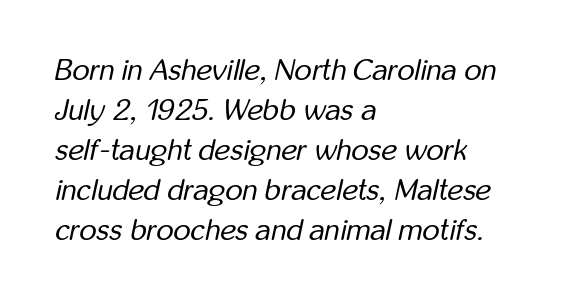
The weight tops out at a normal text grade. Check the space under the baseline: it is left empty. In terms of leading, this rendering sits right in the middle. Compared with ordinary roman type, these characters are visibly tilted.
